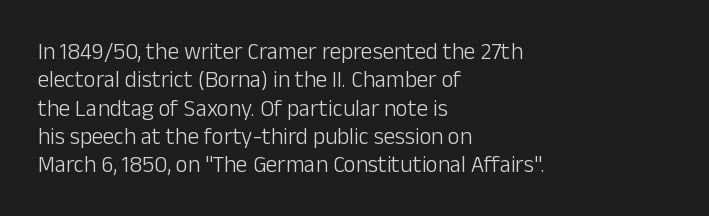
{"italic": "no", "bold": "no", "underline": "no", "align": "left", "line_spacing_ratio": 1.23, "letter_spacing": "normal", "letter_spacing_em": 0.0, "glyph_px": 23}
